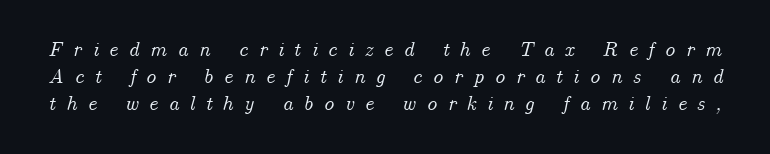
Horizontal bands of white between lines are of average thickness. Loose tracking; the words dissolve into strings of separated letters. Italic: yes, the glyphs are oblique. Descender tails drop into unmarked territory.
